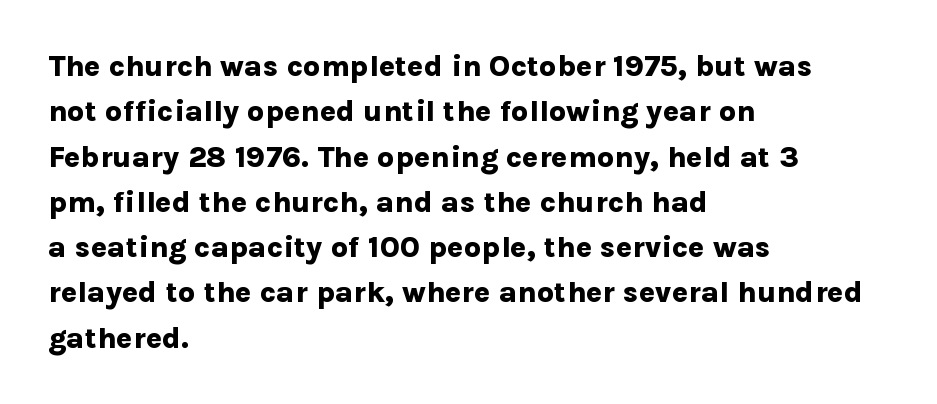
Q: Is the text bold? A: Yes.
Q: Is the text italic (slanted)? A: No, it is upright.
Q: Is the typeface a serif or a sans-serif typeface? A: Sans-serif.
Q: Is the text underlined? A: No.
Q: How is the paragraph aligned? A: Left-aligned.
Q: Is the spacing between letters normal or unusually wide? A: Normal.
Q: Is the spacing between lines tight, normal or loose? A: Normal.
Q: Width (condensed, normal, or wide)? A: Normal.
Q: Stroke contrast? A: Low.
Q: x-height? A: Medium.
Q: Monospaced? A: No.
